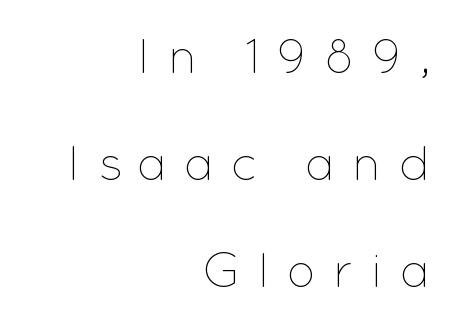
{"italic": "no", "bold": "no", "weight": "thin", "width": "normal", "stroke_contrast": "low", "x_height": "medium", "monospaced": "no", "underline": "no", "align": "right", "line_spacing": "loose", "line_spacing_ratio": 2.18, "letter_spacing": "wide", "letter_spacing_em": 0.33, "glyph_px": 49}
